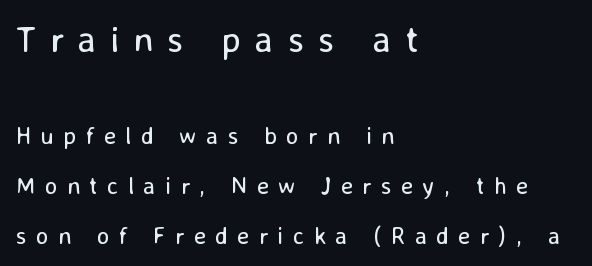
{"serif": "no", "italic": "no", "bold": "no", "weight": "regular", "width": "normal", "stroke_contrast": "low", "x_height": "medium", "monospaced": "no", "underline": "no", "align": "left", "line_spacing": "loose", "line_spacing_ratio": 2.08, "letter_spacing": "wide", "letter_spacing_em": 0.39, "larger_block": "first", "size_ratio": 1.5, "glyph_px": 36}
